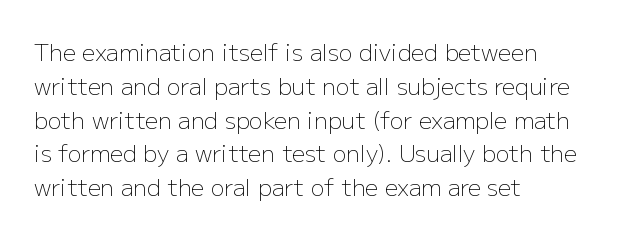
The image shows 23 px text type, upright; set left-aligned, normal line spacing (1.47x), normal letter spacing, not underlined.
